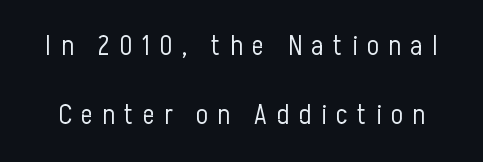
{"serif": "no", "italic": "no", "bold": "no", "weight": "light", "width": "condensed", "stroke_contrast": "low", "x_height": "medium", "monospaced": "no", "underline": "no", "line_spacing": "loose", "line_spacing_ratio": 2.46, "letter_spacing": "wide", "letter_spacing_em": 0.34, "glyph_px": 28}
